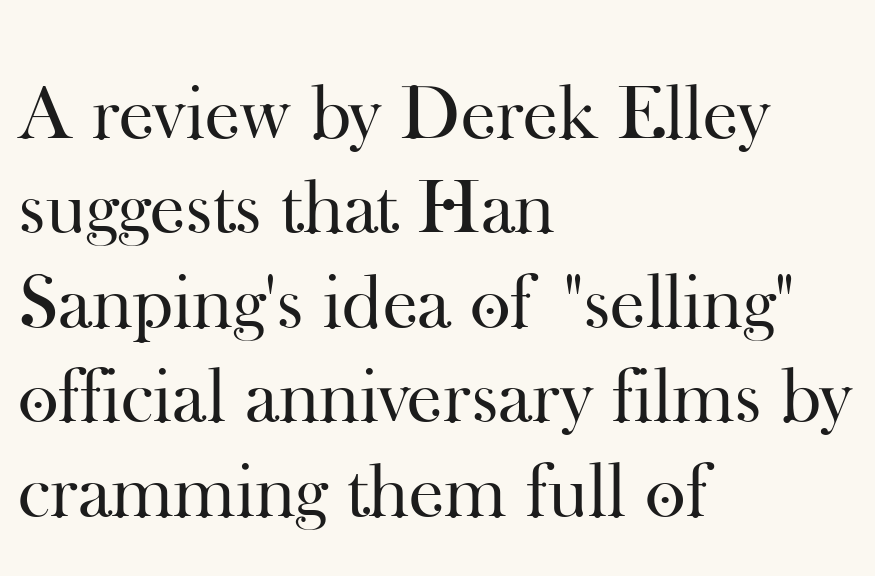
Q: Is the text bold? A: No.
Q: Is the text italic (slanted)? A: No, it is upright.
Q: Is the typeface a serif or a sans-serif typeface? A: Serif.
Q: Is the text underlined? A: No.
Q: How is the paragraph aligned? A: Left-aligned.
Q: Is the spacing between letters normal or unusually wide? A: Normal.
Q: Width (condensed, normal, or wide)? A: Normal.
Q: Stroke contrast? A: High.
Q: x-height? A: Small.
Q: Monospaced? A: No.
